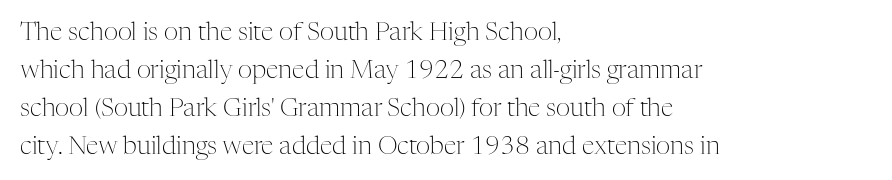
{"italic": "no", "bold": "no", "underline": "no", "align": "left", "line_spacing": "normal", "line_spacing_ratio": 1.52, "letter_spacing": "normal", "letter_spacing_em": 0.0, "glyph_px": 25}
